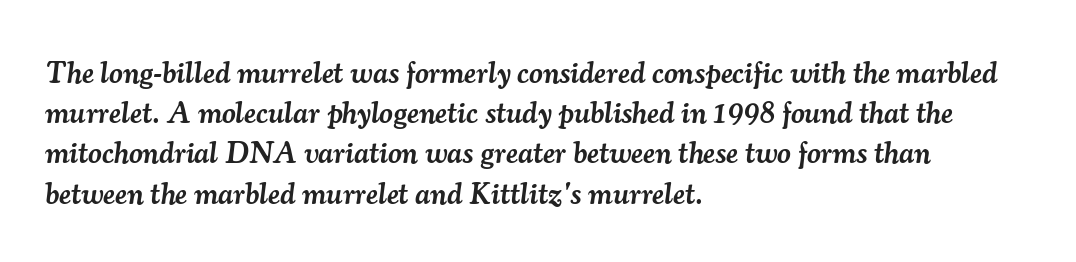
Q: Is the text bold? A: Semi-bold.
Q: Is the text italic (slanted)? A: Yes, it leans right by about 7 degrees.
Q: Is the typeface a serif or a sans-serif typeface? A: Serif.
Q: Is the text underlined? A: No.
Q: How is the paragraph aligned? A: Left-aligned.
Q: Is the spacing between letters normal or unusually wide? A: Normal.
Q: Is the spacing between lines tight, normal or loose? A: Normal.
Q: Width (condensed, normal, or wide)? A: Normal.
Q: Stroke contrast? A: Medium.
Q: x-height? A: Small.
Q: Monospaced? A: No.
